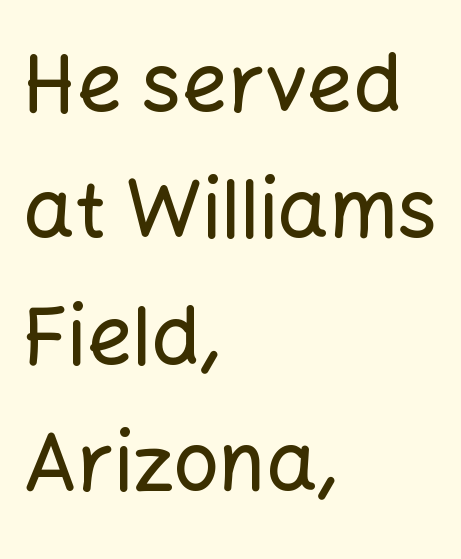
The image shows 80 px sans-serif type, upright; set left-aligned, normal line spacing (1.58x), normal letter spacing, not underlined; low stroke contrast and a medium x-height.
